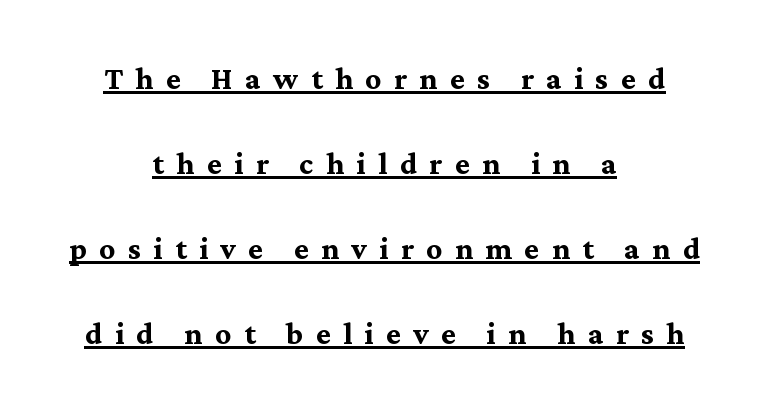
The image shows 39 px semibold serif type, upright; set centered, loose line spacing (2.18x), unusually wide letter spacing (+0.32 em), underlined; medium stroke contrast and a medium x-height.
